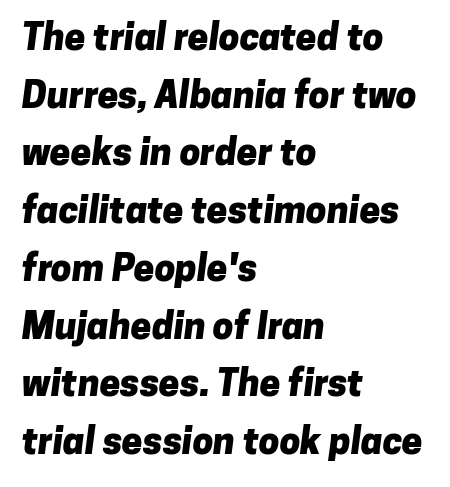
Q: Is the text bold? A: Yes.
Q: Is the typeface a serif or a sans-serif typeface? A: Sans-serif.
Q: Is the text underlined? A: No.
Q: How is the paragraph aligned? A: Left-aligned.
Q: Is the spacing between letters normal or unusually wide? A: Normal.
Q: Is the spacing between lines tight, normal or loose? A: Normal.
Q: Width (condensed, normal, or wide)? A: Normal.
Q: Stroke contrast? A: Low.
Q: x-height? A: Medium.
Q: Monospaced? A: No.
